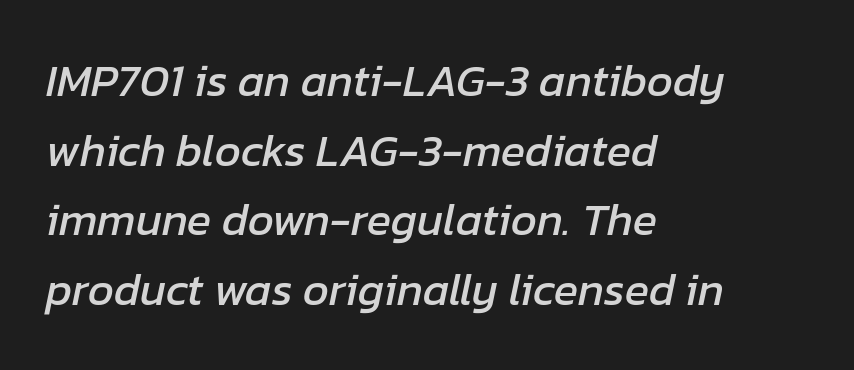
{"italic": "yes", "lean": "right", "slant_degrees": 12, "width": "normal", "stroke_contrast": "low", "x_height": "medium", "monospaced": "no", "underline": "no", "align": "left", "line_spacing": "normal", "line_spacing_ratio": 1.55, "letter_spacing": "normal", "letter_spacing_em": 0.0, "glyph_px": 45}
